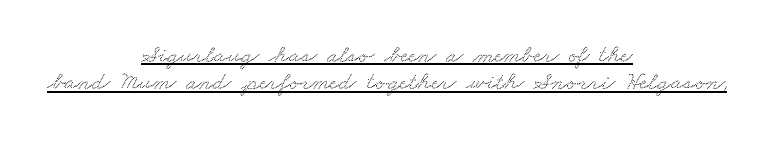
Line spacing here is tight. Check the space under the baseline: a stroke is drawn there. Alignment: centered. Between one letter and the next there's only the usual sliver of space.
